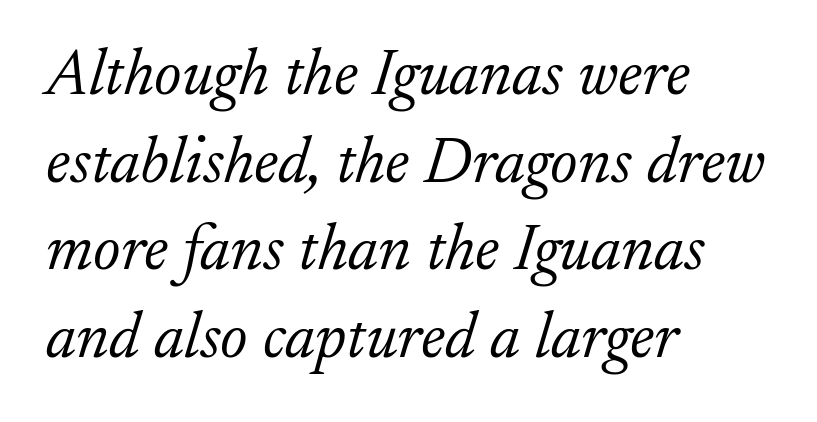
{"serif": "yes", "italic": "yes", "lean": "right", "slant_degrees": 17, "bold": "no", "weight": "light", "width": "normal", "stroke_contrast": "low", "x_height": "small", "monospaced": "no", "underline": "no", "align": "left", "line_spacing": "normal", "line_spacing_ratio": 1.35, "letter_spacing": "normal", "letter_spacing_em": 0.0, "glyph_px": 65}
